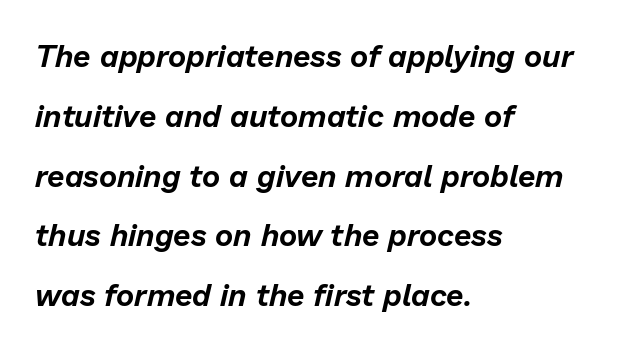
The image shows 31 px text type, italic (leaning right); set left-aligned, loose line spacing (1.93x), normal letter spacing, not underlined; low stroke contrast and a medium x-height.
